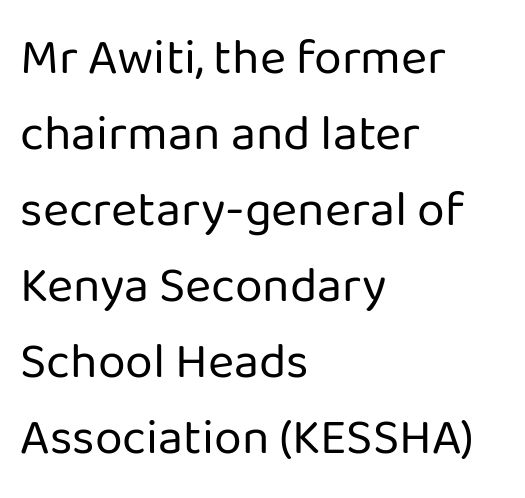
{"serif": "no", "italic": "no", "bold": "no", "weight": "regular", "width": "normal", "stroke_contrast": "low", "x_height": "medium", "monospaced": "no", "underline": "no", "align": "left", "line_spacing": "normal", "line_spacing_ratio": 1.52, "letter_spacing": "normal", "letter_spacing_em": 0.0, "glyph_px": 50}
